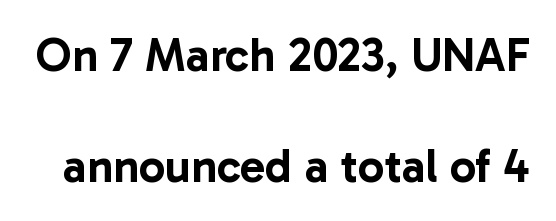
Q: Is the text italic (slanted)? A: No, it is upright.
Q: Is the typeface a serif or a sans-serif typeface? A: Sans-serif.
Q: Is the text underlined? A: No.
Q: Is the spacing between letters normal or unusually wide? A: Normal.
Q: Is the spacing between lines tight, normal or loose? A: Loose.
Q: Width (condensed, normal, or wide)? A: Normal.
Q: Stroke contrast? A: Low.
Q: x-height? A: Medium.
Q: Monospaced? A: No.
